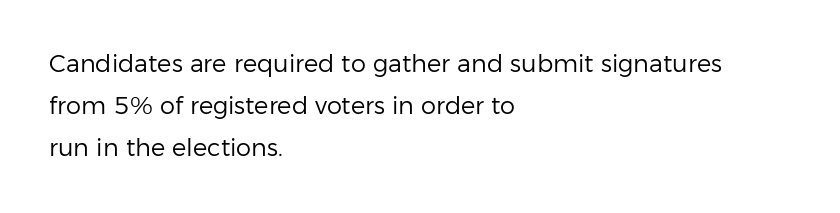
Underline: absent. The passage shown has conventional tracking throughout. Is the block centered? No — it sits flush against the left margin. Stem width sits at or under what a default text font uses. When letters stand straight like this, we call the style roman or upright.
